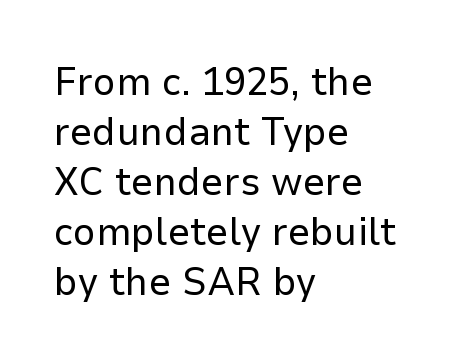
The image shows 40 px regular-weight sans-serif type, upright; set left-aligned, normal line spacing (1.25x), normal letter spacing, not underlined; low stroke contrast and a medium x-height.
